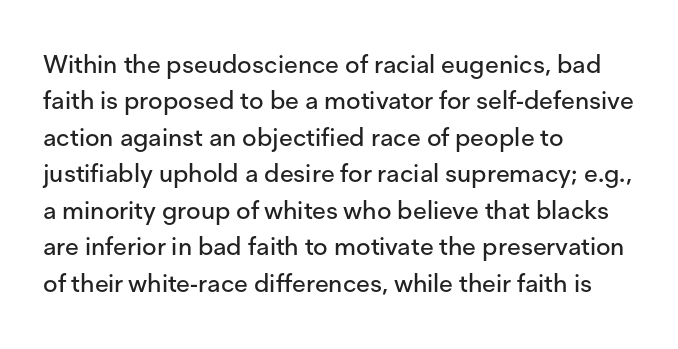
Q: Is the text italic (slanted)? A: No, it is upright.
Q: Is the text underlined? A: No.
Q: How is the paragraph aligned? A: Left-aligned.
Q: Is the spacing between letters normal or unusually wide? A: Normal.
Q: Is the spacing between lines tight, normal or loose? A: Normal.
